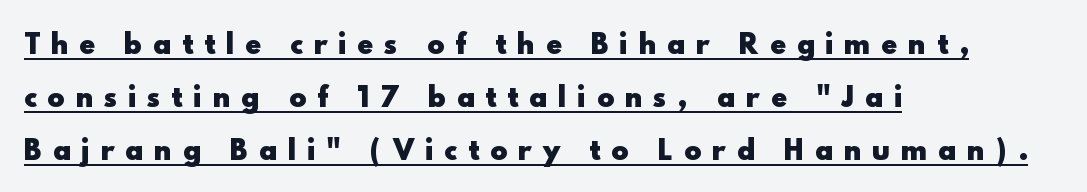
Compared with an ordinary text face, these strokes are far heavier — a full bold. Underlining? Definitely there. Caption: multi-line text, flush left, ragged right. Vertical spacing — loose. If you drew a line through each stem, it would be perfectly vertical.
